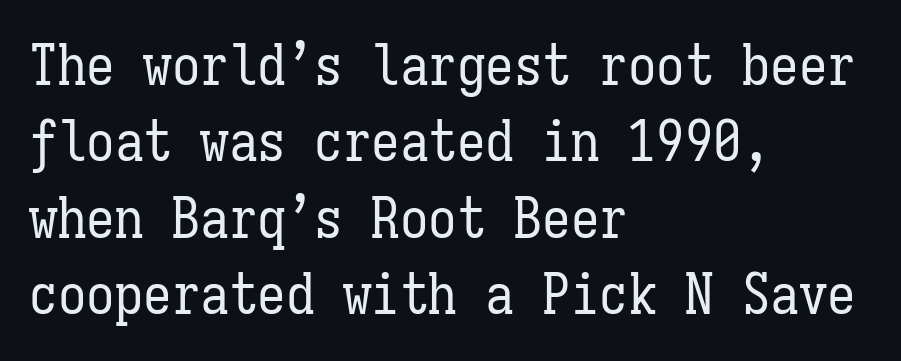
The image shows 57 px regular-weight, condensed type, upright, monospaced; set left-aligned, normal line spacing (1.34x), normal letter spacing, not underlined; low stroke contrast and a medium x-height.
